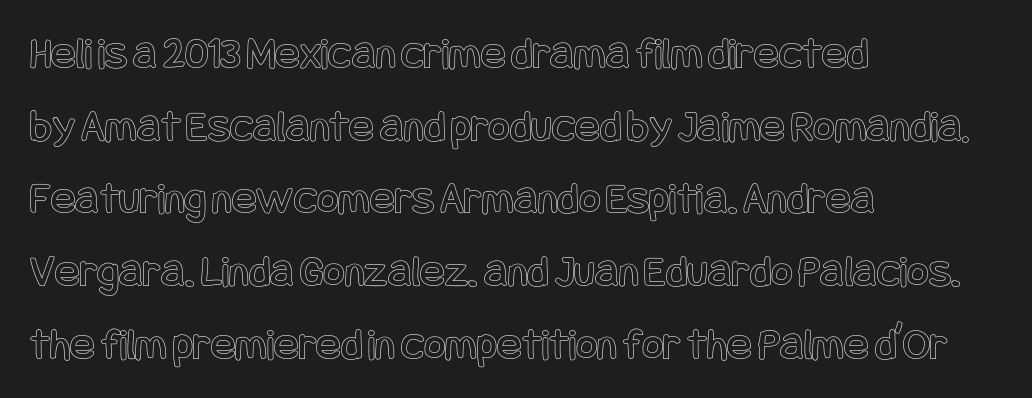
Leftover space on each line is placed entirely after the last word. Letter spacing: default. Successive baselines arrive at the customary interval. Unmarked baselines from the first word to the last. The lettering holds an erect, upright posture throughout.
